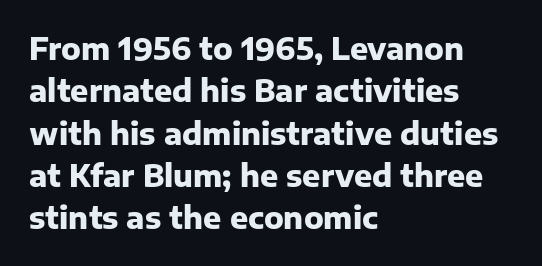
Q: Is the text bold? A: Yes.
Q: Is the text italic (slanted)? A: No, it is upright.
Q: Is the typeface a serif or a sans-serif typeface? A: Sans-serif.
Q: Is the text underlined? A: No.
Q: How is the paragraph aligned? A: Left-aligned.
Q: Is the spacing between letters normal or unusually wide? A: Normal.
Q: Is the spacing between lines tight, normal or loose? A: Normal.
Q: Width (condensed, normal, or wide)? A: Normal.
Q: Stroke contrast? A: Low.
Q: x-height? A: Medium.
Q: Monospaced? A: No.
